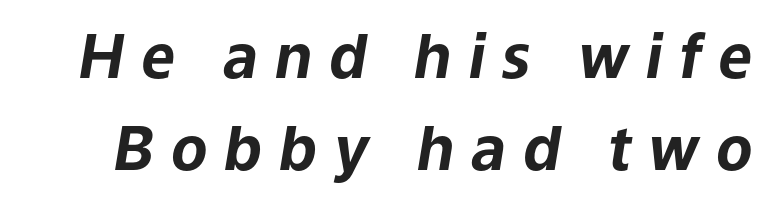
Q: Is the text bold? A: Yes.
Q: Is the text italic (slanted)? A: Yes, it leans right by about 9 degrees.
Q: Is the text underlined? A: No.
Q: Is the spacing between letters normal or unusually wide? A: Unusually wide.
Q: Is the spacing between lines tight, normal or loose? A: Normal.
Q: Width (condensed, normal, or wide)? A: Normal.
Q: Stroke contrast? A: Low.
Q: x-height? A: Medium.
Q: Monospaced? A: No.
